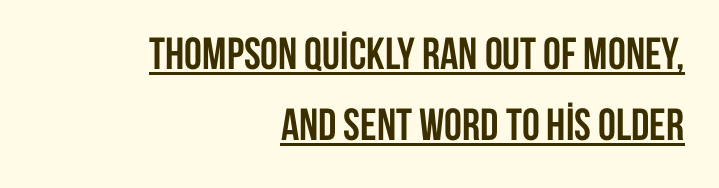
Q: Is the text bold? A: Yes.
Q: Is the text italic (slanted)? A: No, it is upright.
Q: Is the typeface a serif or a sans-serif typeface? A: Sans-serif.
Q: Is the text underlined? A: Yes.
Q: How is the paragraph aligned? A: Right-aligned.
Q: Is the spacing between letters normal or unusually wide? A: Normal.
Q: Is the spacing between lines tight, normal or loose? A: Normal.
Q: Width (condensed, normal, or wide)? A: Condensed.
Q: Stroke contrast? A: Low.
Q: x-height? A: Large.
Q: Monospaced? A: No.
